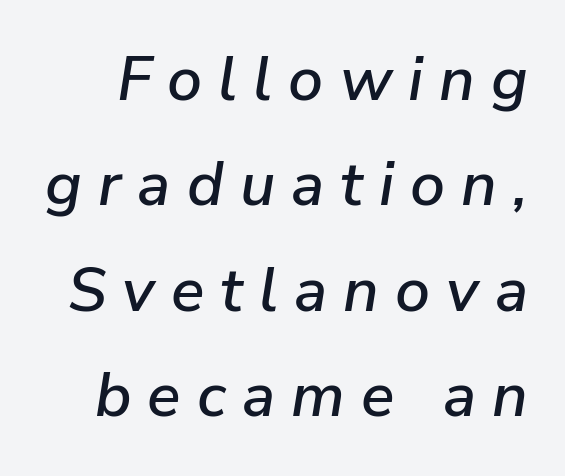
This sample has the flowing, uneven cadence of proportional lettering. Emphasis-style slanted type is in use. Students, note that the glyphs here are deliberately spaced far apart. The leading is moderate, giving the passage an even texture. Rule under the text: the space is simply empty.
